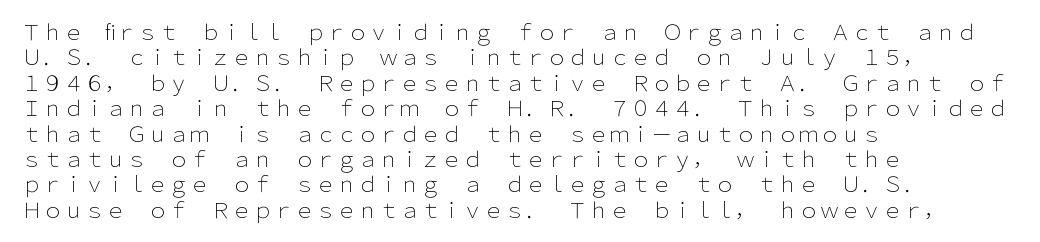
{"italic": "no", "bold": "no", "underline": "no", "align": "left", "line_spacing_ratio": 1.21, "letter_spacing": "normal", "letter_spacing_em": 0.0, "glyph_px": 21}
